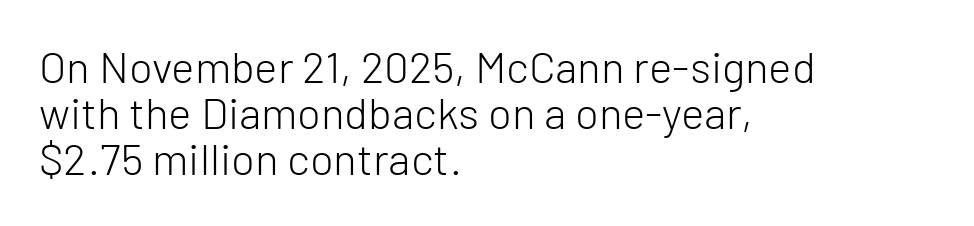
Q: Is the text bold? A: No.
Q: Is the text italic (slanted)? A: No, it is upright.
Q: Is the typeface a serif or a sans-serif typeface? A: Sans-serif.
Q: Is the text underlined? A: No.
Q: How is the paragraph aligned? A: Left-aligned.
Q: Is the spacing between letters normal or unusually wide? A: Normal.
Q: Is the spacing between lines tight, normal or loose? A: Tight.
Q: Width (condensed, normal, or wide)? A: Normal.
Q: Stroke contrast? A: Low.
Q: x-height? A: Medium.
Q: Monospaced? A: No.
